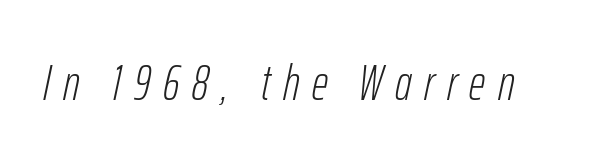
Bare-footed words on every line. Characters follow at a spacing far wider than the type designer built in. The typography opts for an oblique posture over an upright one. The characters are drawn with everyday or finer stroke widths. Spacing verdict: proportional, widths tailored to each character.
